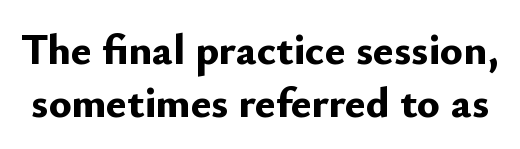
The image shows 43 px bold sans-serif type, upright; set line spacing 1.24x, normal letter spacing, not underlined; low stroke contrast and a small x-height.
